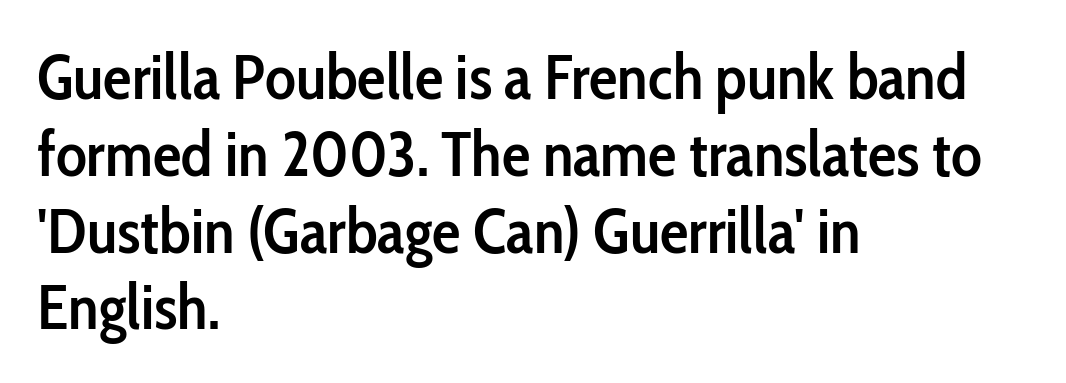
{"serif": "no", "italic": "no", "bold": "semi", "weight": "semibold", "width": "condensed", "stroke_contrast": "low", "x_height": "medium", "monospaced": "no", "underline": "no", "align": "left", "line_spacing_ratio": 1.2, "letter_spacing": "normal", "letter_spacing_em": 0.0, "glyph_px": 64}
